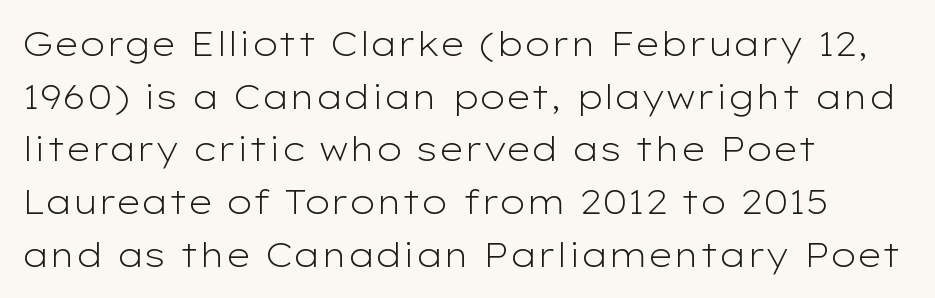
{"serif": "no", "italic": "no", "bold": "no", "weight": "light", "width": "wide", "stroke_contrast": "low", "x_height": "medium", "monospaced": "no", "underline": "no", "align": "left", "line_spacing": "normal", "line_spacing_ratio": 1.55, "letter_spacing": "normal", "letter_spacing_em": 0.0, "glyph_px": 34}
